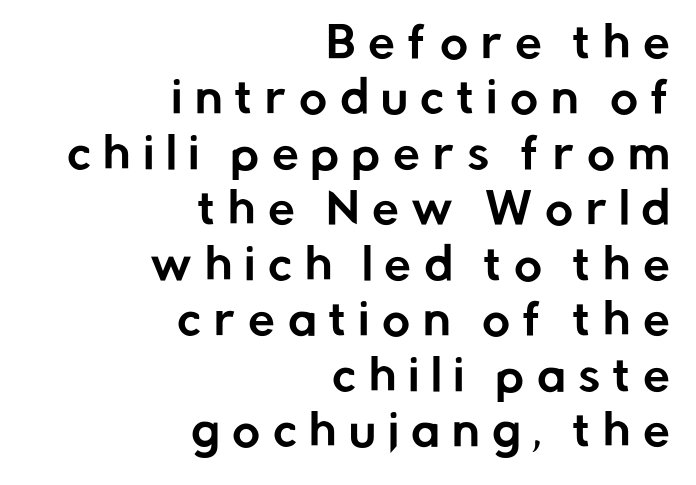
The image shows 43 px sans-serif type, upright; set right-aligned, normal line spacing (1.29x), unusually wide letter spacing (+0.29 em), not underlined; low stroke contrast and a medium x-height.
